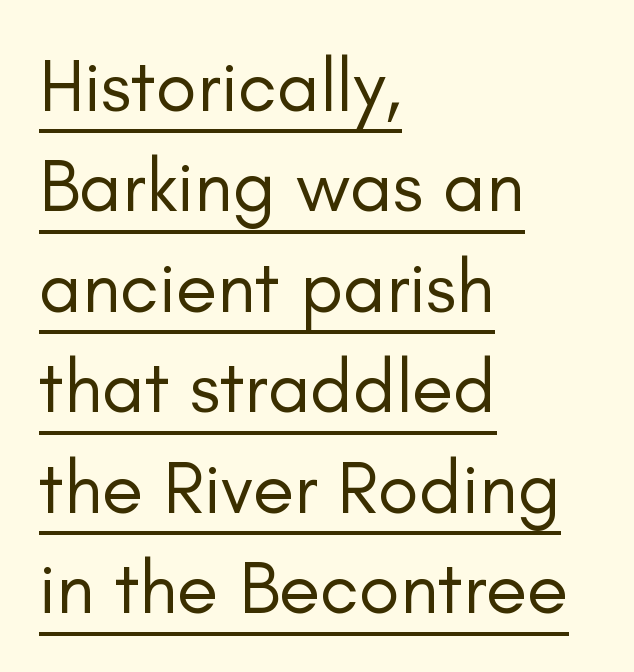
Q: Is the text bold? A: No.
Q: Is the text italic (slanted)? A: No, it is upright.
Q: Is the typeface a serif or a sans-serif typeface? A: Sans-serif.
Q: Is the text underlined? A: Yes.
Q: How is the paragraph aligned? A: Left-aligned.
Q: Is the spacing between letters normal or unusually wide? A: Normal.
Q: Is the spacing between lines tight, normal or loose? A: Normal.
Q: Width (condensed, normal, or wide)? A: Normal.
Q: Stroke contrast? A: Low.
Q: x-height? A: Small.
Q: Monospaced? A: No.
